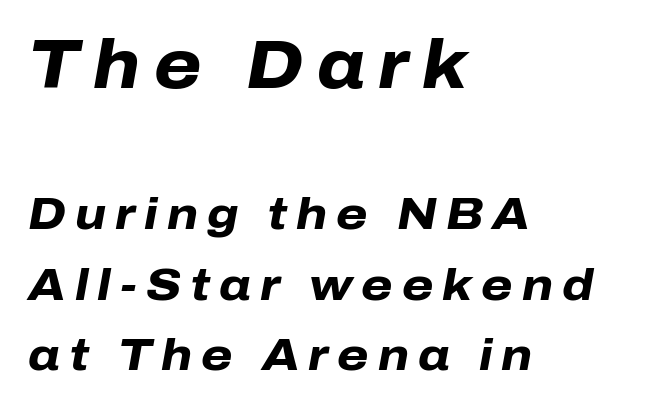
Its strokes are broad and dark, the hallmark of bold type. Style check: oblique. Rows of type keep a routine distance in the vertical direction. If you squint, the top block still reads clearly — it's the larger of the two. Spacing verdict: proportional, widths tailored to each character. The paragraph shown leans on its left margin.
